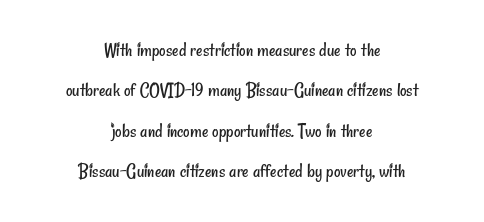
{"bold": "no", "underline": "no", "align": "center", "line_spacing": "loose", "line_spacing_ratio": 2.02, "letter_spacing": "normal", "letter_spacing_em": 0.0, "glyph_px": 20}
